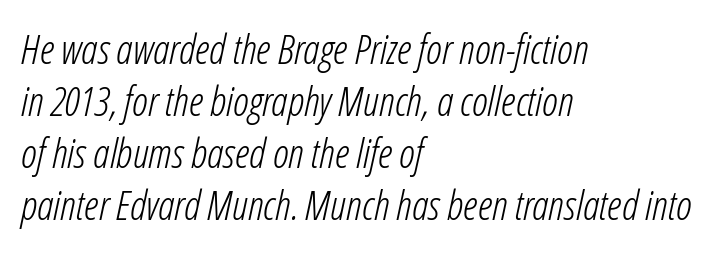
Short and long lines alike share a common starting point at left. The string is rendered with underlining switched off. The axis of the letterforms is tilted away from vertical. Ink coverage per letter is moderate at most. Spacing between characters is what you'd get straight out of the box. Whoever set this chose a conventional vertical rhythm.
